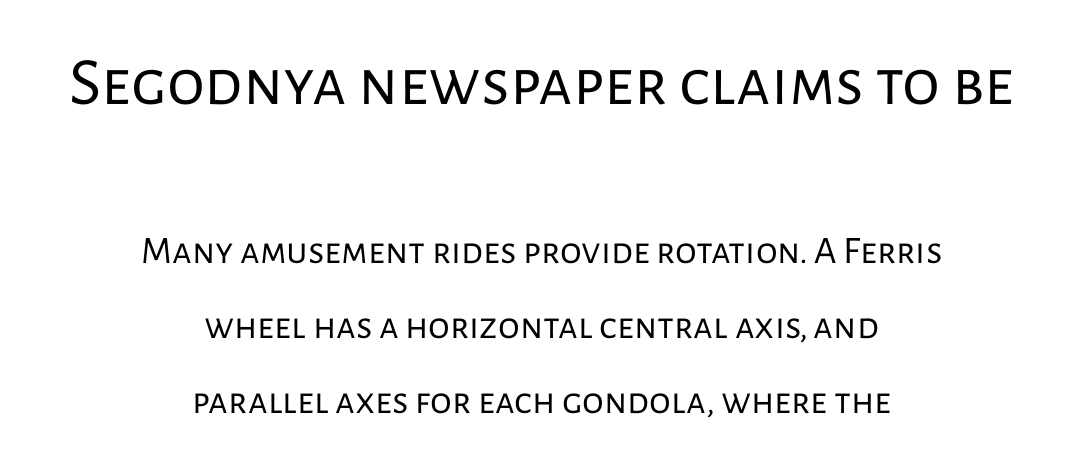
{"serif": "no", "italic": "no", "bold": "no", "weight": "regular", "width": "normal", "stroke_contrast": "low", "x_height": "medium", "monospaced": "no", "underline": "no", "align": "center", "line_spacing": "loose", "line_spacing_ratio": 1.92, "letter_spacing": "normal", "letter_spacing_em": 0.0, "larger_block": "first", "size_ratio": 1.74, "glyph_px": 68}
